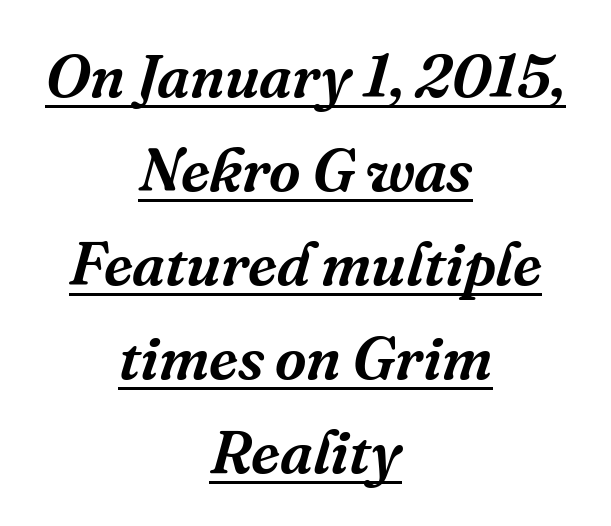
Underline: present. Whoever set this chose a conventional vertical rhythm. The typesetter chose a symmetrical, centered arrangement here. The rendering uses natural spacing where letterforms have individual widths.
